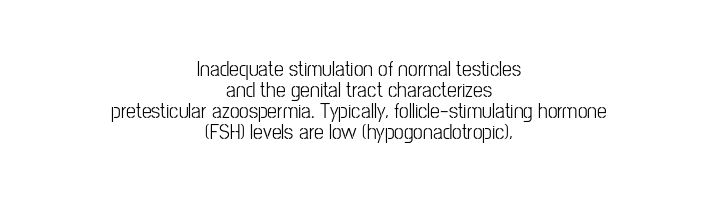
Q: Is the text italic (slanted)? A: No, it is upright.
Q: Is the text underlined? A: No.
Q: How is the paragraph aligned? A: Centered.
Q: Is the spacing between letters normal or unusually wide? A: Normal.
Q: Is the spacing between lines tight, normal or loose? A: Tight.
